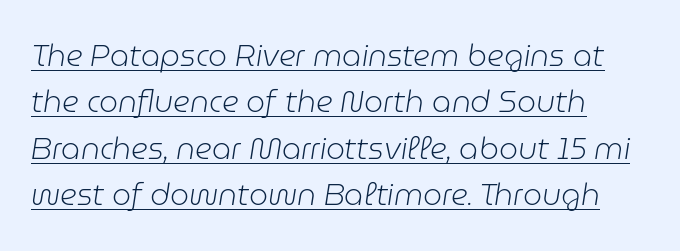
{"italic": "yes", "lean": "right", "slant_degrees": 9, "bold": "no", "weight": "light", "width": "normal", "stroke_contrast": "low", "x_height": "medium", "monospaced": "no", "underline": "yes", "align": "left", "line_spacing": "normal", "line_spacing_ratio": 1.55, "letter_spacing": "normal", "letter_spacing_em": 0.0, "glyph_px": 30}
